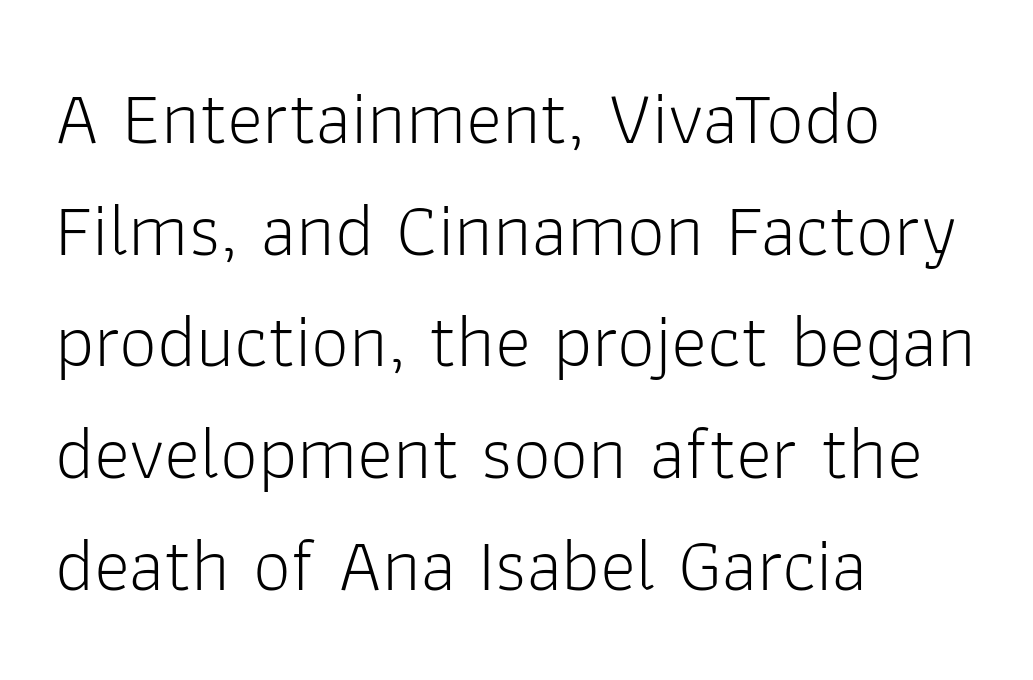
Q: Is the text bold? A: No.
Q: Is the text italic (slanted)? A: No, it is upright.
Q: Is the typeface a serif or a sans-serif typeface? A: Sans-serif.
Q: Is the text underlined? A: No.
Q: How is the paragraph aligned? A: Left-aligned.
Q: Is the spacing between letters normal or unusually wide? A: Normal.
Q: Is the spacing between lines tight, normal or loose? A: Normal.
Q: Width (condensed, normal, or wide)? A: Normal.
Q: Stroke contrast? A: Low.
Q: x-height? A: Medium.
Q: Monospaced? A: No.
